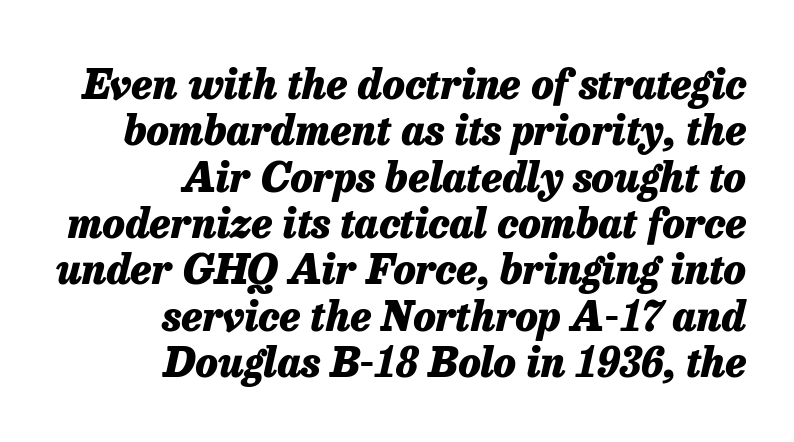
{"italic": "yes", "lean": "right", "slant_degrees": 13, "bold": "yes", "weight": "heavy", "width": "normal", "stroke_contrast": "low", "x_height": "medium", "monospaced": "no", "underline": "no", "align": "right", "line_spacing": "tight", "line_spacing_ratio": 1.13, "letter_spacing": "normal", "letter_spacing_em": 0.0, "glyph_px": 41}
